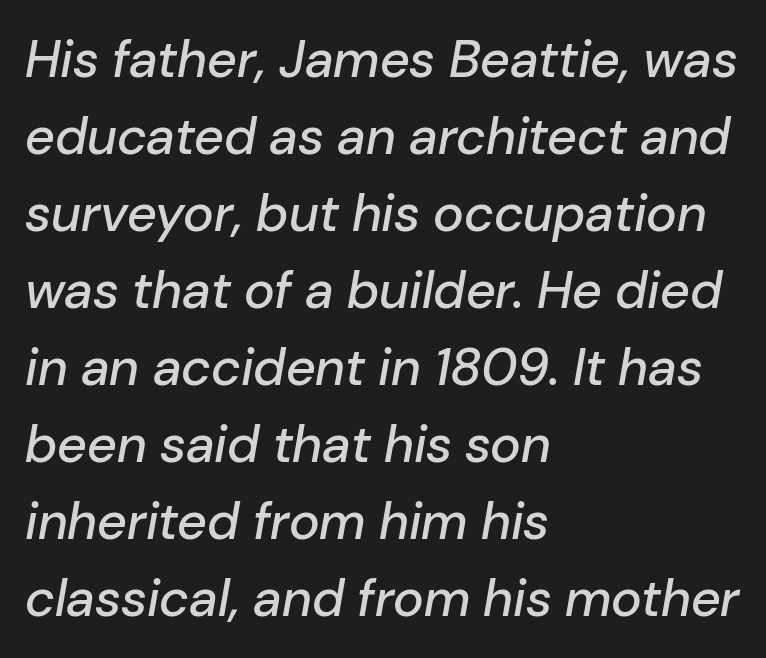
{"italic": "yes", "lean": "right", "slant_degrees": 10, "width": "normal", "stroke_contrast": "low", "x_height": "medium", "monospaced": "no", "underline": "no", "align": "left", "line_spacing": "normal", "line_spacing_ratio": 1.48, "letter_spacing": "normal", "letter_spacing_em": 0.0, "glyph_px": 52}
